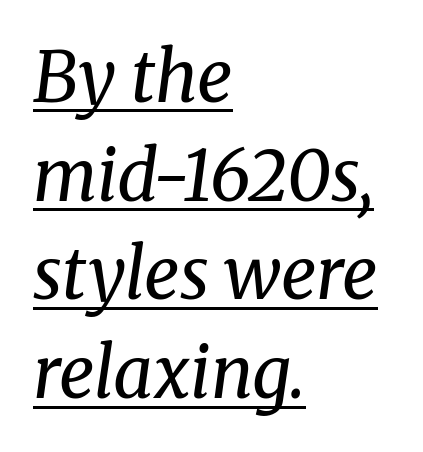
The image shows 70 px regular-weight serif type, italic (leaning right); set left-aligned, normal line spacing (1.41x), normal letter spacing, underlined; medium stroke contrast and a medium x-height.
